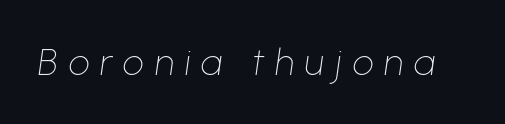
Q: Is the text bold? A: No.
Q: Is the text italic (slanted)? A: Yes, it leans right by about 8 degrees.
Q: Is the text underlined? A: No.
Q: Is the spacing between letters normal or unusually wide? A: Unusually wide.
Q: Width (condensed, normal, or wide)? A: Normal.
Q: Stroke contrast? A: Low.
Q: x-height? A: Medium.
Q: Monospaced? A: No.
